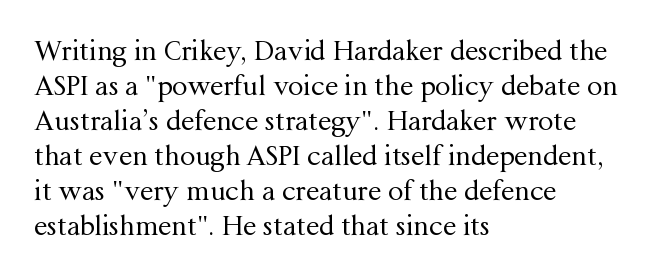
Style check: upright. Plain, unruled lines of type. The paragraph has a hard left edge and a soft right edge. This rendering leaves character spacing at its baseline value. A typesetter would call this leading conventional body-copy spacing. These glyphs show unthickened strokes, regular width or finer.
